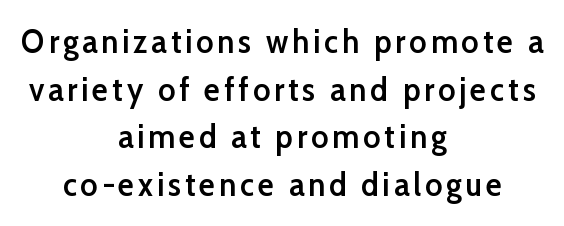
These lines sit exactly where default settings would place them. Stroke terminals: plain, sans-serif. The specimen omits any rule beneath the text block's lines. Semibold letterforms, between regular and bold. This sample uses an upright cut, with every glyph sitting square on the baseline.
